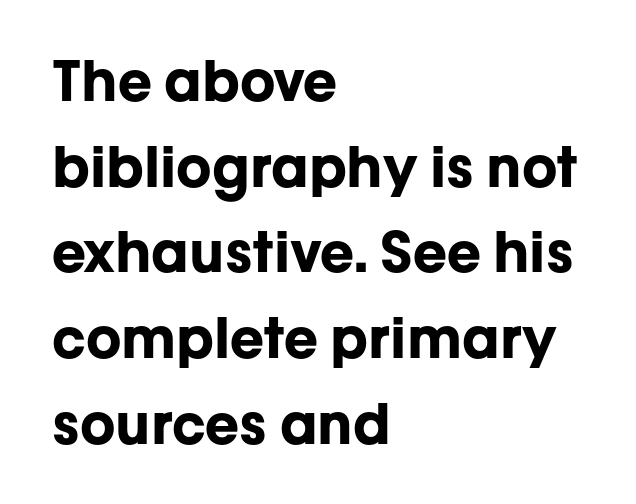
The letters stand straight up with perfectly vertical stems. The letters advance in unequal steps, a hallmark of proportional type. Type style note: lacks serifs. Between one letter and the next there's only the usual sliver of space.
